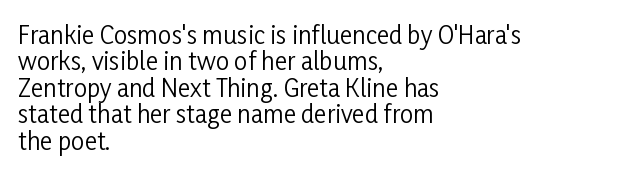
Q: Is the text bold? A: No.
Q: Is the text italic (slanted)? A: No, it is upright.
Q: Is the text underlined? A: No.
Q: How is the paragraph aligned? A: Left-aligned.
Q: Is the spacing between letters normal or unusually wide? A: Normal.
Q: Is the spacing between lines tight, normal or loose? A: Tight.
